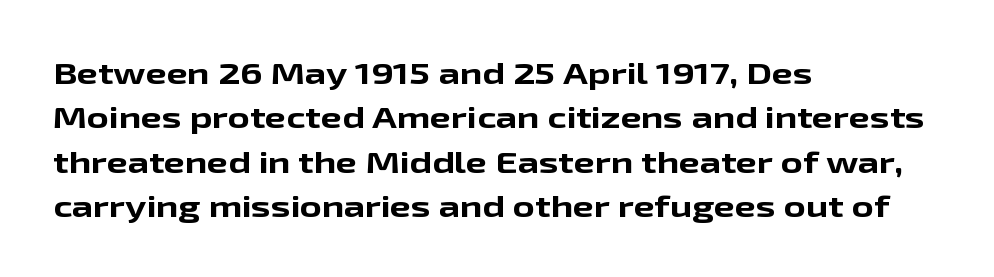
Q: Is the text bold? A: Yes.
Q: Is the text italic (slanted)? A: No, it is upright.
Q: Is the typeface a serif or a sans-serif typeface? A: Sans-serif.
Q: Is the text underlined? A: No.
Q: How is the paragraph aligned? A: Left-aligned.
Q: Is the spacing between letters normal or unusually wide? A: Normal.
Q: Is the spacing between lines tight, normal or loose? A: Normal.
Q: Width (condensed, normal, or wide)? A: Wide.
Q: Stroke contrast? A: Low.
Q: x-height? A: Medium.
Q: Monospaced? A: No.
